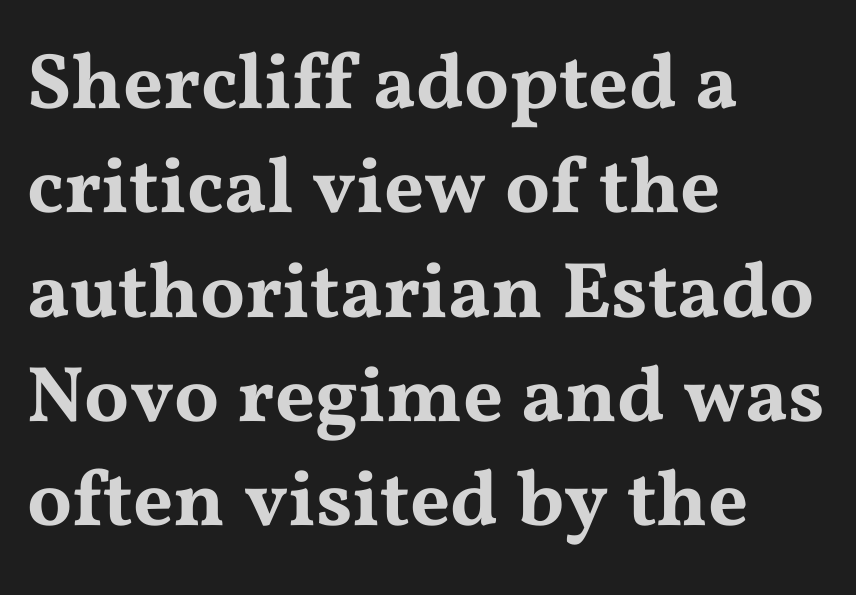
The image shows 79 px wide serif type, upright; set left-aligned, normal line spacing (1.32x), normal letter spacing, not underlined; medium stroke contrast and a medium x-height.
